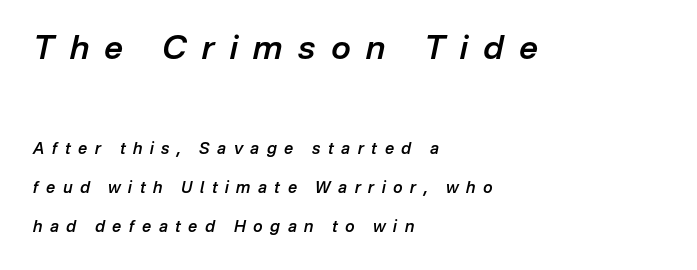
{"italic": "yes", "lean": "right", "slant_degrees": 12, "bold": "semi", "weight": "semibold", "width": "normal", "stroke_contrast": "low", "x_height": "medium", "monospaced": "no", "underline": "no", "align": "left", "line_spacing": "loose", "line_spacing_ratio": 2.46, "letter_spacing": "wide", "letter_spacing_em": 0.47, "larger_block": "first", "size_ratio": 2.06, "glyph_px": 33}
